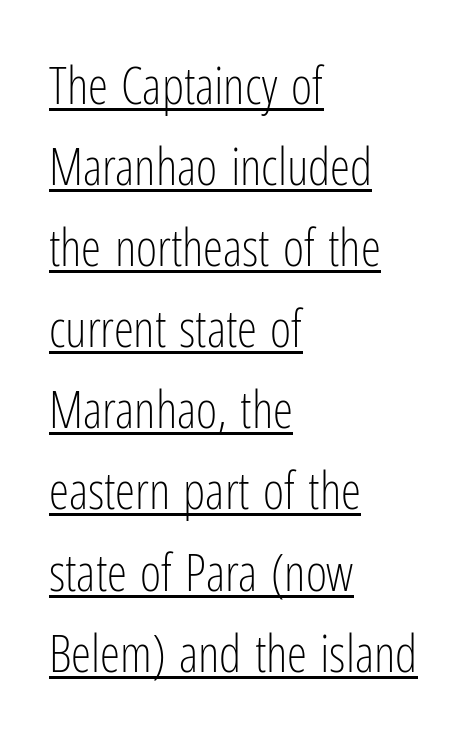
The cut favours lightness, reaching ordinary text weight at its darkest. Somebody hit Ctrl+U on this one — the words are underlined. A typesetter would call this zero additional tracking. Teacher's note: observe the even left margin — that is flush-left alignment. The rendering uses a moderate line-height, typical for paragraphs. The lettering holds an erect, upright posture throughout.
